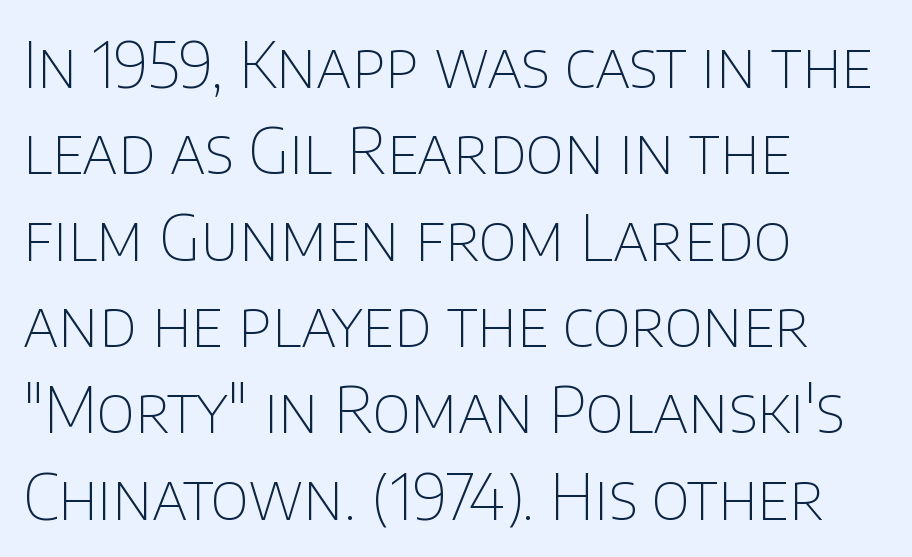
The font sits on the lighter half of the weight spectrum, regular included. No italicization has been applied; the sample stays upright. There is no visible air inserted between adjacent glyphs. The text block is weighted toward the left margin, trailing off unevenly rightward. Note the varied advance widths — an 'i' is clearly narrower than an 'm'.
